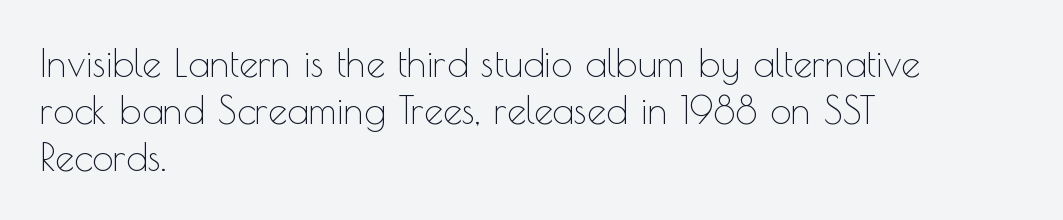
The image shows 38 px thin sans-serif type, upright; set left-aligned, line spacing 1.24x, normal letter spacing, not underlined; a small x-height.
